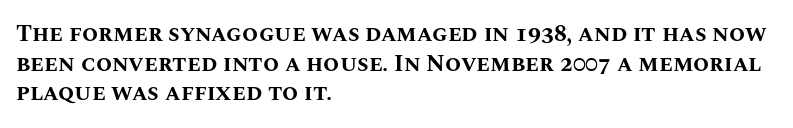
The image shows 23 px bold type, upright; set left-aligned, normal line spacing (1.29x), normal letter spacing, not underlined.
